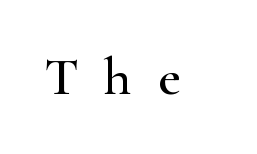
{"serif": "yes", "italic": "no", "width": "wide", "stroke_contrast": "high", "x_height": "small", "monospaced": "no", "underline": "no", "letter_spacing": "wide", "letter_spacing_em": 0.48, "glyph_px": 54}
